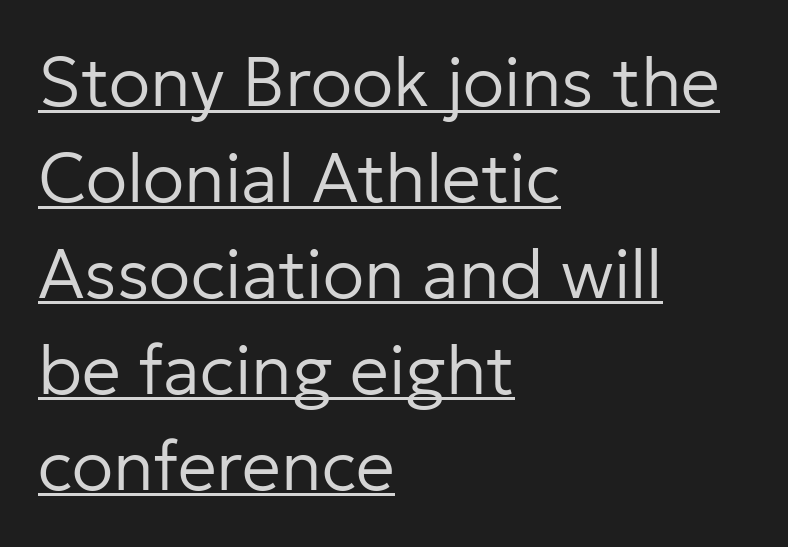
Q: Is the text bold? A: No.
Q: Is the text italic (slanted)? A: No, it is upright.
Q: Is the typeface a serif or a sans-serif typeface? A: Sans-serif.
Q: Is the text underlined? A: Yes.
Q: How is the paragraph aligned? A: Left-aligned.
Q: Is the spacing between letters normal or unusually wide? A: Normal.
Q: Is the spacing between lines tight, normal or loose? A: Normal.
Q: Width (condensed, normal, or wide)? A: Normal.
Q: Stroke contrast? A: Low.
Q: x-height? A: Medium.
Q: Monospaced? A: No.
